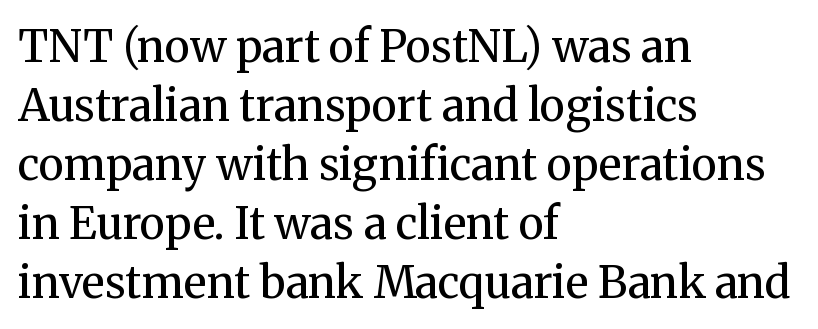
Q: Is the text bold? A: No.
Q: Is the text italic (slanted)? A: No, it is upright.
Q: Is the typeface a serif or a sans-serif typeface? A: Serif.
Q: Is the text underlined? A: No.
Q: How is the paragraph aligned? A: Left-aligned.
Q: Is the spacing between letters normal or unusually wide? A: Normal.
Q: Is the spacing between lines tight, normal or loose? A: Normal.
Q: Width (condensed, normal, or wide)? A: Normal.
Q: Stroke contrast? A: Medium.
Q: x-height? A: Medium.
Q: Monospaced? A: No.
